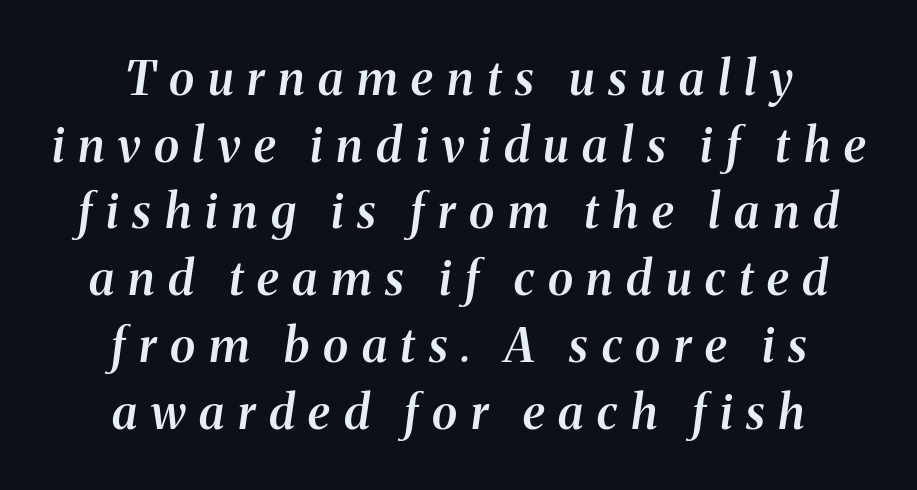
Q: Is the text bold? A: Semi-bold.
Q: Is the text italic (slanted)? A: Yes, it leans right by about 8 degrees.
Q: Is the typeface a serif or a sans-serif typeface? A: Serif.
Q: Is the text underlined? A: No.
Q: How is the paragraph aligned? A: Centered.
Q: Is the spacing between letters normal or unusually wide? A: Unusually wide.
Q: Is the spacing between lines tight, normal or loose? A: Normal.
Q: Width (condensed, normal, or wide)? A: Normal.
Q: Stroke contrast? A: Medium.
Q: x-height? A: Medium.
Q: Monospaced? A: No.
